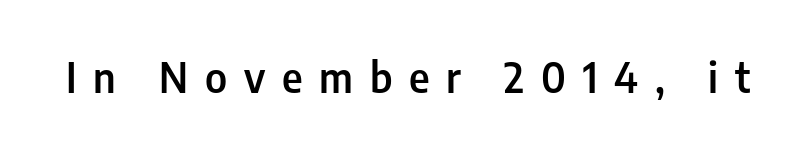
The tracking reads as deliberately expanded to a designer's eye. Clear beneath every line of the passage. Posture: straight, roman, zero tilt. The letters advance in unequal steps, a hallmark of proportional type. Is this a sans? Yes — the strokes have no serifs.
